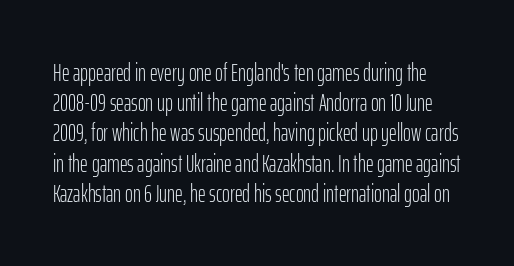
The image shows 24 px text type, upright; set normal line spacing (1.26x), normal letter spacing, not underlined.
